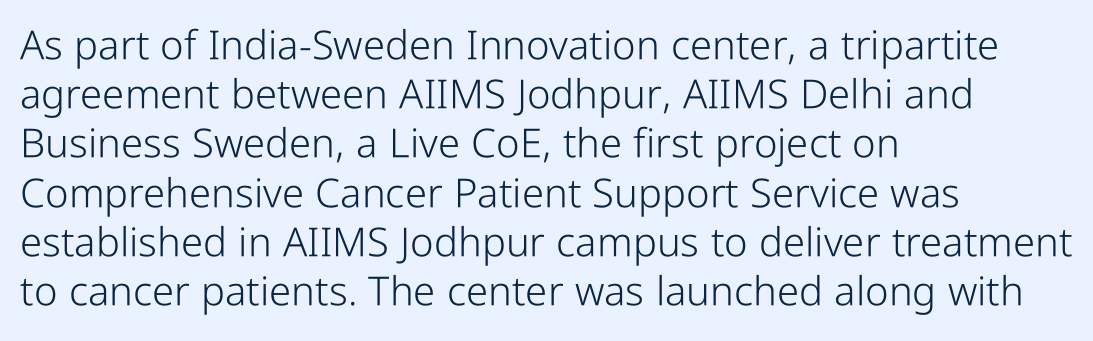
Q: Is the text bold? A: No.
Q: Is the text italic (slanted)? A: No, it is upright.
Q: Is the typeface a serif or a sans-serif typeface? A: Sans-serif.
Q: Is the text underlined? A: No.
Q: How is the paragraph aligned? A: Left-aligned.
Q: Is the spacing between letters normal or unusually wide? A: Normal.
Q: Width (condensed, normal, or wide)? A: Condensed.
Q: Stroke contrast? A: Low.
Q: x-height? A: Medium.
Q: Monospaced? A: No.
